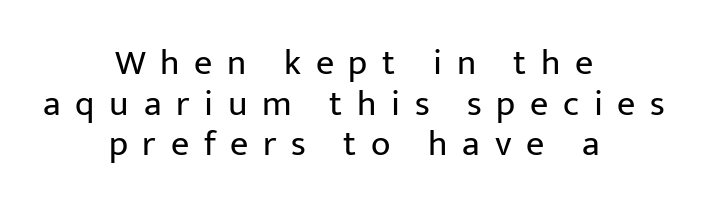
The letters are spread apart with noticeably loose tracking. The letters stand straight up with perfectly vertical stems. The words here are not underlined. These lines are composed in type without serifs. This sample has the flowing, uneven cadence of proportional lettering. Is the stroke heavy? The answer is a plain regular-or-lighter.
